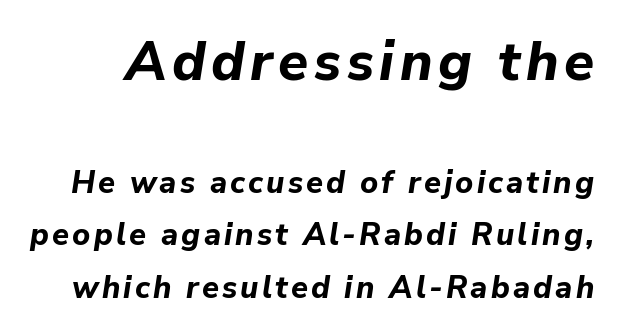
Q: Is the text bold? A: Yes.
Q: Is the text italic (slanted)? A: Yes, it leans right by about 9 degrees.
Q: Is the text underlined? A: No.
Q: Is the spacing between lines tight, normal or loose? A: Normal.
Q: Which block of text is set in a larger size, the first (top) or the second (bottom)? A: The first (top) one.
Q: Width (condensed, normal, or wide)? A: Normal.
Q: Stroke contrast? A: Low.
Q: x-height? A: Medium.
Q: Monospaced? A: No.
